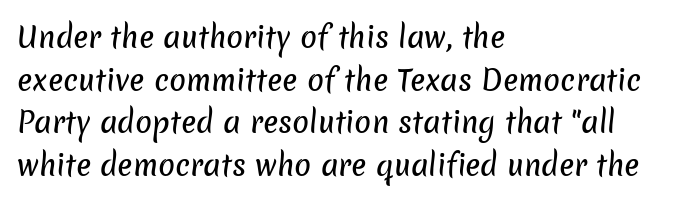
The image shows 28 px sans-serif type; set left-aligned, normal line spacing (1.52x), normal letter spacing, not underlined; low stroke contrast and a medium x-height.
